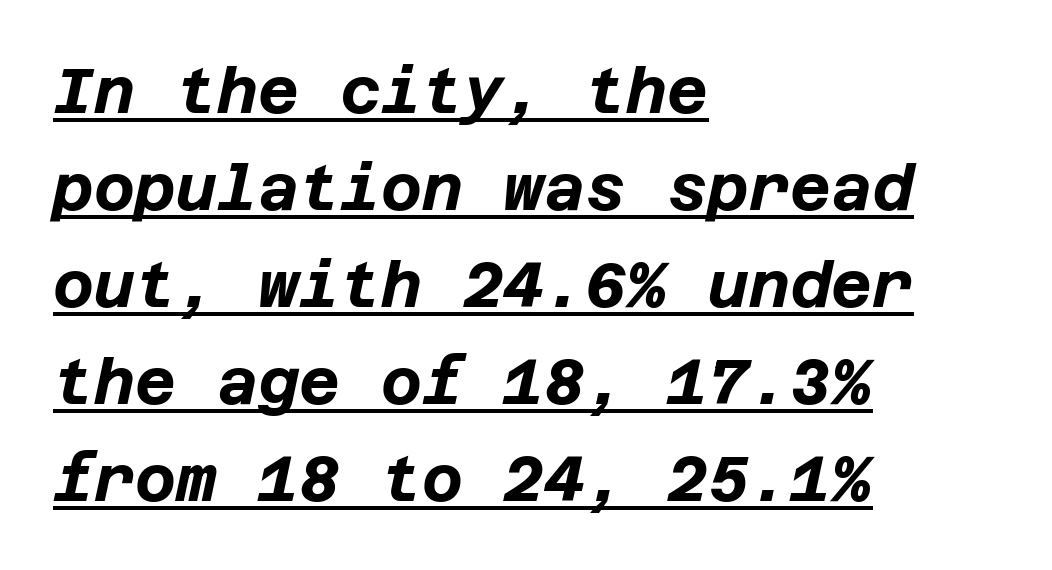
{"italic": "yes", "lean": "right", "slant_degrees": 12, "bold": "yes", "weight": "bold", "width": "normal", "stroke_contrast": "low", "x_height": "large", "underline": "yes", "align": "left", "line_spacing": "normal", "line_spacing_ratio": 1.54, "letter_spacing": "normal", "letter_spacing_em": 0.0, "glyph_px": 63}
